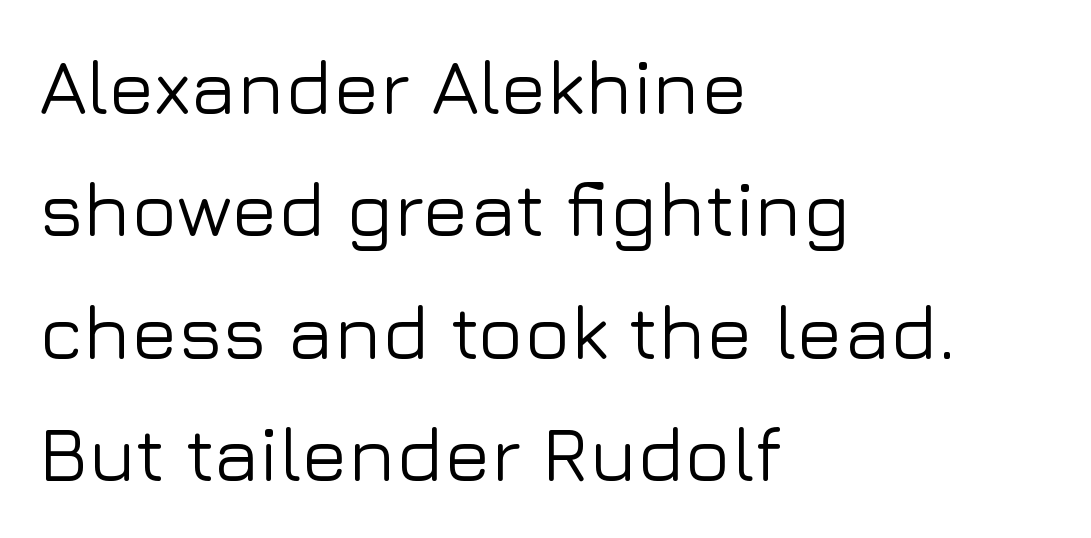
Q: Is the text italic (slanted)? A: No, it is upright.
Q: Is the typeface a serif or a sans-serif typeface? A: Sans-serif.
Q: Is the text underlined? A: No.
Q: How is the paragraph aligned? A: Left-aligned.
Q: Is the spacing between letters normal or unusually wide? A: Normal.
Q: Is the spacing between lines tight, normal or loose? A: Normal.
Q: Width (condensed, normal, or wide)? A: Normal.
Q: Stroke contrast? A: Low.
Q: x-height? A: Medium.
Q: Monospaced? A: No.
